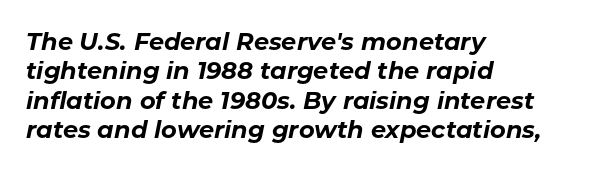
{"italic": "yes", "lean": "right", "slant_degrees": 11, "bold": "yes", "underline": "no", "align": "left", "line_spacing_ratio": 1.22, "letter_spacing": "normal", "letter_spacing_em": 0.0, "glyph_px": 24}
